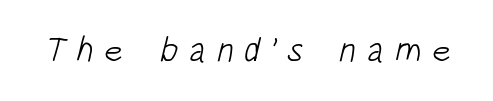
Here the glyphs are tracked loosely, breaking word shapes into spaced letters. Note the varied advance widths — an 'i' is clearly narrower than an 'm'. Stems and bowls with no extra thickness — not bold. The face used here is a sans, in the tradition of grotesques and geometrics. Type without underlining.
